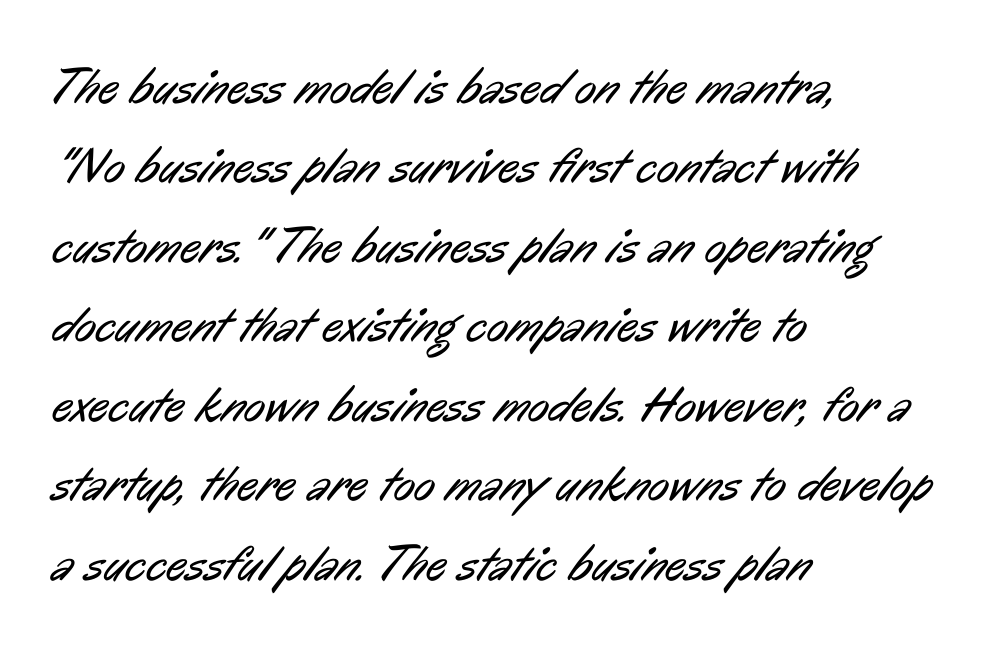
The image shows 50 px regular-weight, condensed sans-serif type; set left-aligned, normal line spacing (1.59x), normal letter spacing, not underlined; low stroke contrast and a medium x-height.
